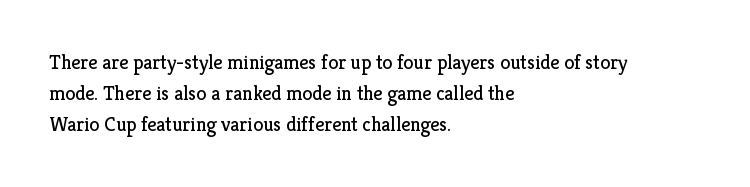
The image shows 20 px text type, upright; set left-aligned, normal line spacing (1.56x), normal letter spacing, not underlined.
